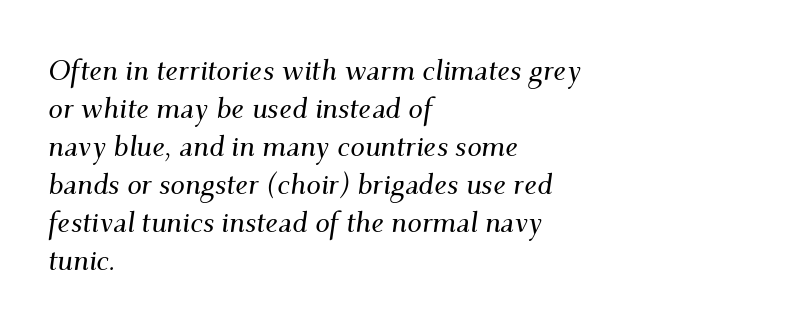
{"serif": "yes", "italic": "yes", "lean": "right", "slant_degrees": 9, "width": "normal", "stroke_contrast": "medium", "x_height": "small", "monospaced": "no", "underline": "no", "align": "left", "line_spacing": "normal", "line_spacing_ratio": 1.31, "letter_spacing": "normal", "letter_spacing_em": 0.0, "glyph_px": 29}
